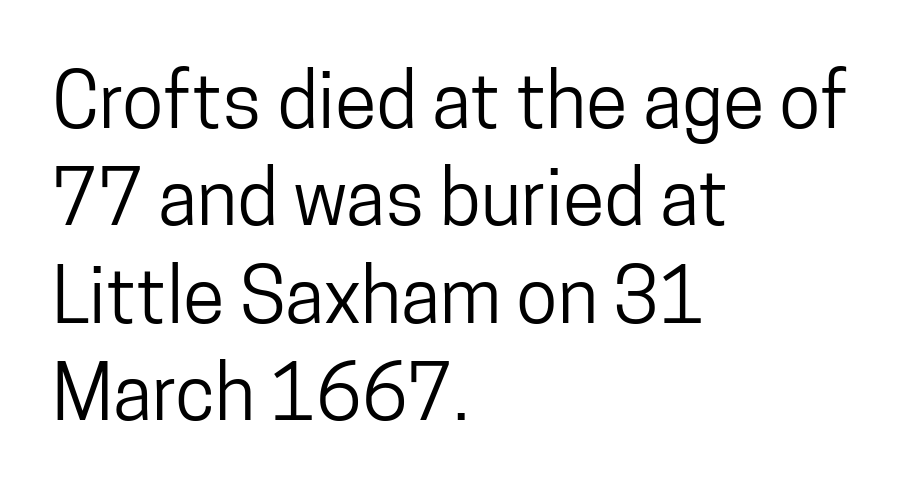
Q: Is the text italic (slanted)? A: No, it is upright.
Q: Is the typeface a serif or a sans-serif typeface? A: Sans-serif.
Q: Is the text underlined? A: No.
Q: How is the paragraph aligned? A: Left-aligned.
Q: Is the spacing between letters normal or unusually wide? A: Normal.
Q: Is the spacing between lines tight, normal or loose? A: Normal.
Q: Width (condensed, normal, or wide)? A: Condensed.
Q: Stroke contrast? A: Low.
Q: x-height? A: Medium.
Q: Monospaced? A: No.
